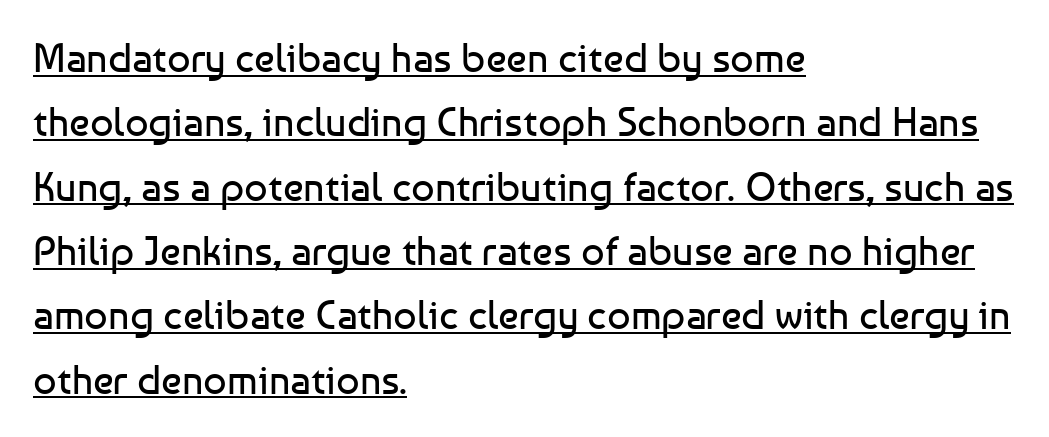
Q: Is the text bold? A: No.
Q: Is the text italic (slanted)? A: No, it is upright.
Q: Is the typeface a serif or a sans-serif typeface? A: Sans-serif.
Q: Is the text underlined? A: Yes.
Q: How is the paragraph aligned? A: Left-aligned.
Q: Is the spacing between letters normal or unusually wide? A: Normal.
Q: Is the spacing between lines tight, normal or loose? A: Normal.
Q: Width (condensed, normal, or wide)? A: Normal.
Q: Stroke contrast? A: Low.
Q: x-height? A: Medium.
Q: Monospaced? A: No.
